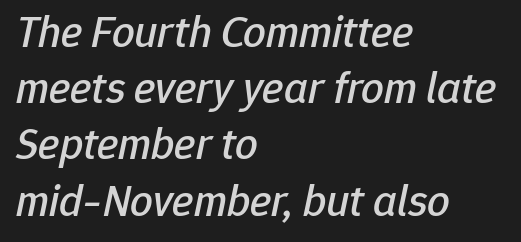
Q: Is the text italic (slanted)? A: Yes, it leans right by about 12 degrees.
Q: Is the text underlined? A: No.
Q: How is the paragraph aligned? A: Left-aligned.
Q: Is the spacing between letters normal or unusually wide? A: Normal.
Q: Is the spacing between lines tight, normal or loose? A: Normal.
Q: Width (condensed, normal, or wide)? A: Normal.
Q: Stroke contrast? A: Low.
Q: x-height? A: Medium.
Q: Monospaced? A: No.
